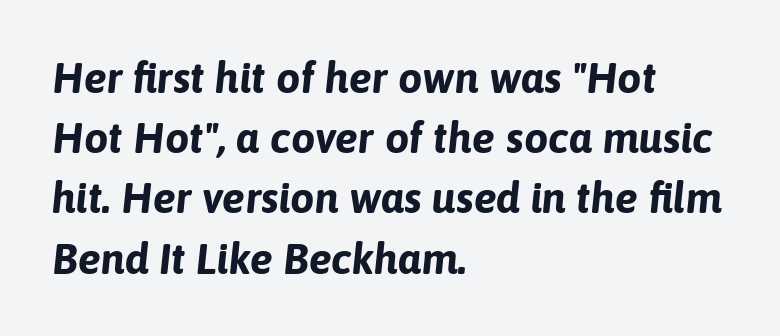
Q: Is the text bold? A: Yes.
Q: Is the text italic (slanted)? A: Yes, it leans right by about 6 degrees.
Q: Is the text underlined? A: No.
Q: How is the paragraph aligned? A: Left-aligned.
Q: Is the spacing between letters normal or unusually wide? A: Normal.
Q: Is the spacing between lines tight, normal or loose? A: Normal.
Q: Width (condensed, normal, or wide)? A: Normal.
Q: Stroke contrast? A: Low.
Q: x-height? A: Medium.
Q: Monospaced? A: No.
